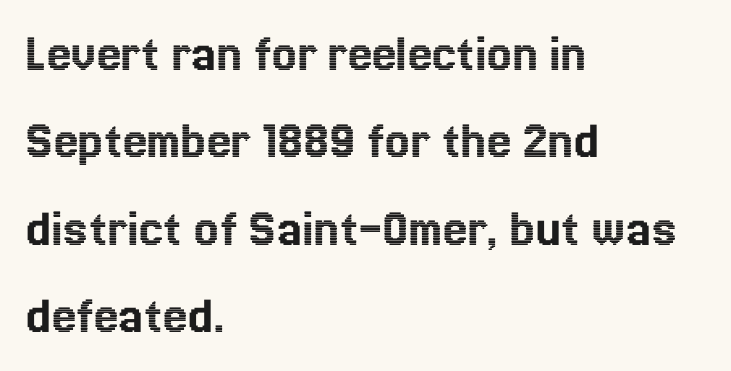
The vertical gap from one line to the next is medium. The rendering keeps characters at their native spacing. The text block is weighted toward the left margin, trailing off unevenly rightward. The axis of the letterforms is exactly vertical. Clear beneath every line of the passage. Each letter keeps its own natural width here, so spacing adapts to shape.
